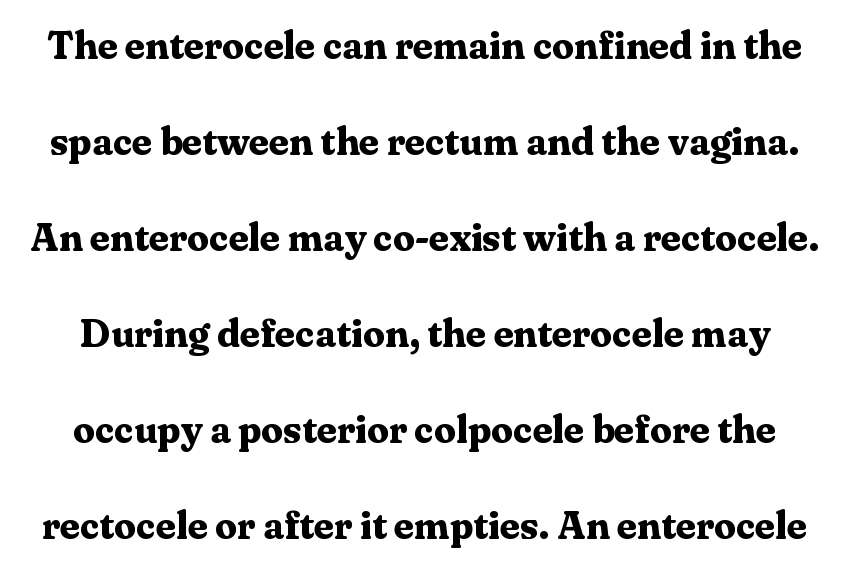
You could fit nearly another row in the gap between these rows. What kind of face is this? One with serifs. Each word holds together tightly as a unit, with standard inter-letter gaps. Plain, unruled lines of type. These lines are rendered in a variable-pitch font. Heft: maximum for text — a bold.
